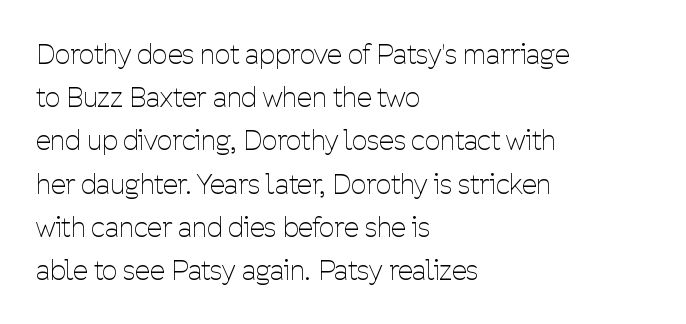
Q: Is the text bold? A: No.
Q: Is the text italic (slanted)? A: No, it is upright.
Q: Is the text underlined? A: No.
Q: How is the paragraph aligned? A: Left-aligned.
Q: Is the spacing between letters normal or unusually wide? A: Normal.
Q: Is the spacing between lines tight, normal or loose? A: Normal.
